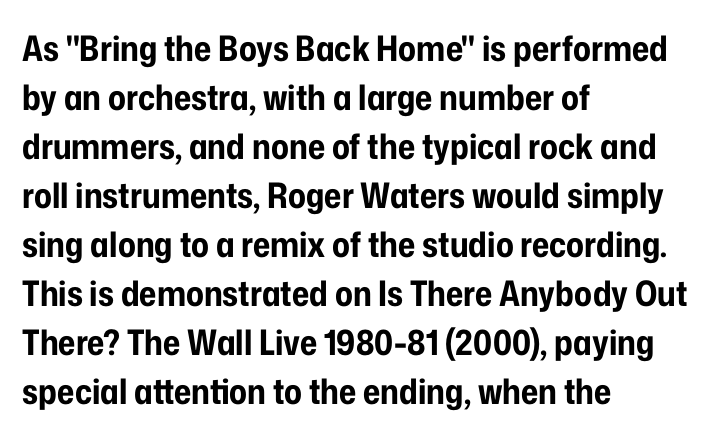
Caption: bold face, heavy strokes. Honestly, there is no underline to notice here at all. The type sits square on the baseline with zero lean. Here the designer chose a conventional face with non-uniform glyph widths.
